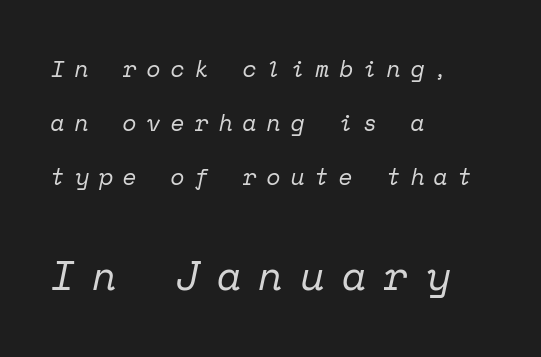
Q: Is the text bold? A: No.
Q: Is the text italic (slanted)? A: Yes, it leans right by about 12 degrees.
Q: Is the typeface a serif or a sans-serif typeface? A: Serif.
Q: Is the text underlined? A: No.
Q: How is the paragraph aligned? A: Left-aligned.
Q: Is the spacing between letters normal or unusually wide? A: Unusually wide.
Q: Is the spacing between lines tight, normal or loose? A: Loose.
Q: Which block of text is set in a larger size, the first (top) or the second (bottom)? A: The second (bottom) one.
Q: Width (condensed, normal, or wide)? A: Normal.
Q: Stroke contrast? A: Low.
Q: x-height? A: Medium.
Q: Monospaced? A: Yes.
